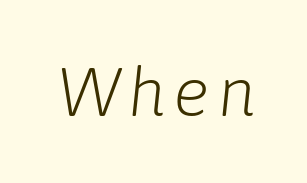
The image shows 68 px light type, italic (leaning right); set not underlined; low stroke contrast and a medium x-height.
